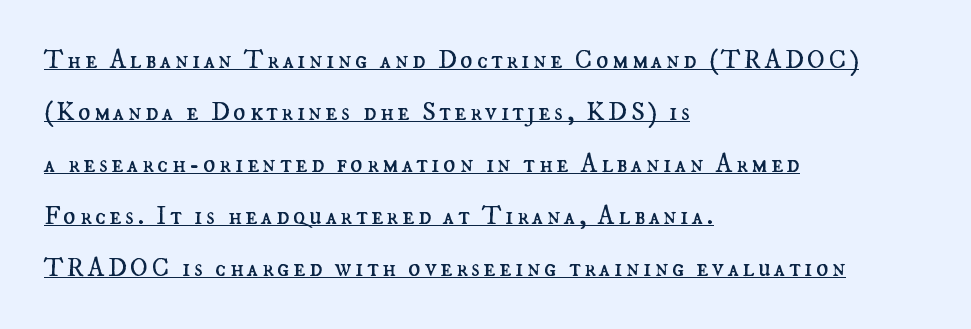
Q: Is the text bold? A: No.
Q: Is the text italic (slanted)? A: No, it is upright.
Q: Is the text underlined? A: Yes.
Q: How is the paragraph aligned? A: Left-aligned.
Q: Is the spacing between lines tight, normal or loose? A: Loose.
